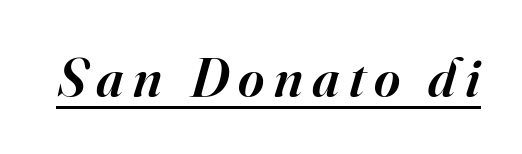
{"serif": "yes", "italic": "yes", "lean": "right", "slant_degrees": 16, "bold": "semi", "weight": "semibold", "width": "normal", "stroke_contrast": "high", "x_height": "small", "monospaced": "no", "underline": "yes", "glyph_px": 56}
